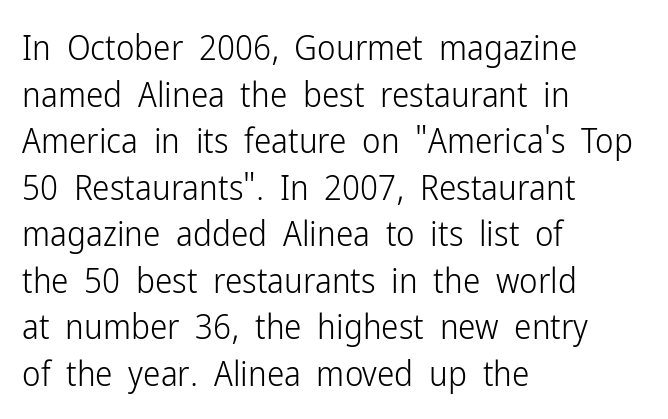
Q: Is the text bold? A: No.
Q: Is the text italic (slanted)? A: No, it is upright.
Q: Is the typeface a serif or a sans-serif typeface? A: Sans-serif.
Q: Is the text underlined? A: No.
Q: How is the paragraph aligned? A: Left-aligned.
Q: Is the spacing between letters normal or unusually wide? A: Normal.
Q: Is the spacing between lines tight, normal or loose? A: Normal.
Q: Width (condensed, normal, or wide)? A: Condensed.
Q: Stroke contrast? A: Low.
Q: x-height? A: Medium.
Q: Monospaced? A: No.
